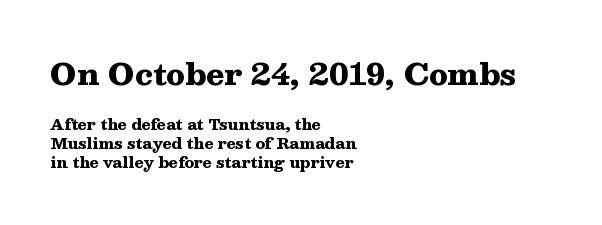
Q: Is the text bold? A: Yes.
Q: Is the text italic (slanted)? A: No, it is upright.
Q: Is the typeface a serif or a sans-serif typeface? A: Serif.
Q: Is the text underlined? A: No.
Q: How is the paragraph aligned? A: Left-aligned.
Q: Is the spacing between letters normal or unusually wide? A: Normal.
Q: Is the spacing between lines tight, normal or loose? A: Normal.
Q: Which block of text is set in a larger size, the first (top) or the second (bottom)? A: The first (top) one.
Q: Width (condensed, normal, or wide)? A: Wide.
Q: Stroke contrast? A: Medium.
Q: x-height? A: Medium.
Q: Monospaced? A: No.
